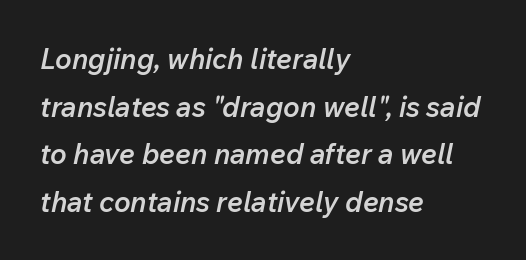
Q: Is the text bold? A: Semi-bold.
Q: Is the text italic (slanted)? A: Yes, it leans right by about 12 degrees.
Q: Is the text underlined? A: No.
Q: How is the paragraph aligned? A: Left-aligned.
Q: Is the spacing between letters normal or unusually wide? A: Normal.
Q: Is the spacing between lines tight, normal or loose? A: Normal.
Q: Width (condensed, normal, or wide)? A: Normal.
Q: Stroke contrast? A: Low.
Q: x-height? A: Medium.
Q: Monospaced? A: No.
